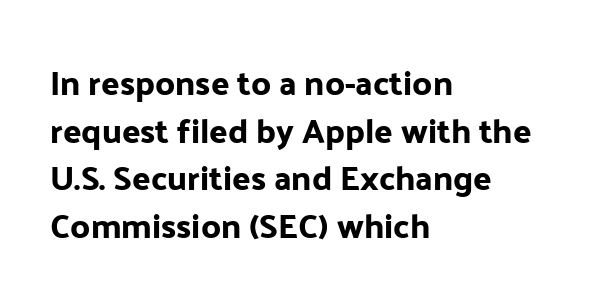
The image shows 34 px sans-serif type, upright; set left-aligned, normal line spacing (1.4x), normal letter spacing, not underlined; low stroke contrast and a medium x-height.
